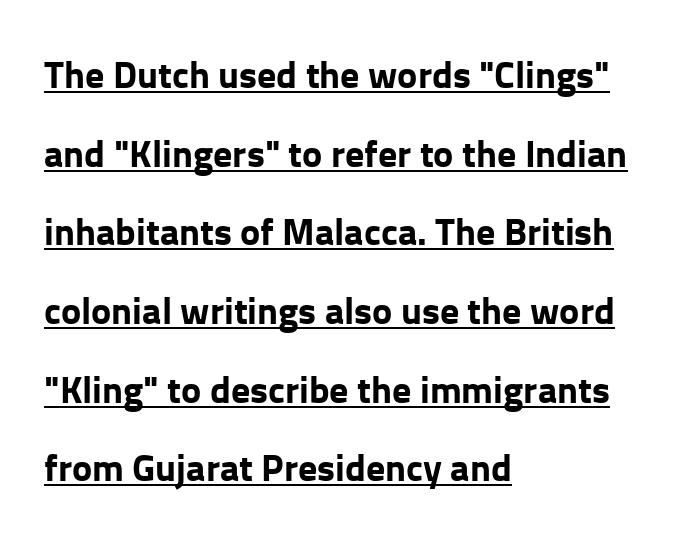
Q: Is the text bold? A: Yes.
Q: Is the text italic (slanted)? A: No, it is upright.
Q: Is the typeface a serif or a sans-serif typeface? A: Sans-serif.
Q: Is the text underlined? A: Yes.
Q: How is the paragraph aligned? A: Left-aligned.
Q: Is the spacing between letters normal or unusually wide? A: Normal.
Q: Is the spacing between lines tight, normal or loose? A: Loose.
Q: Width (condensed, normal, or wide)? A: Normal.
Q: Stroke contrast? A: Low.
Q: x-height? A: Medium.
Q: Monospaced? A: No.
